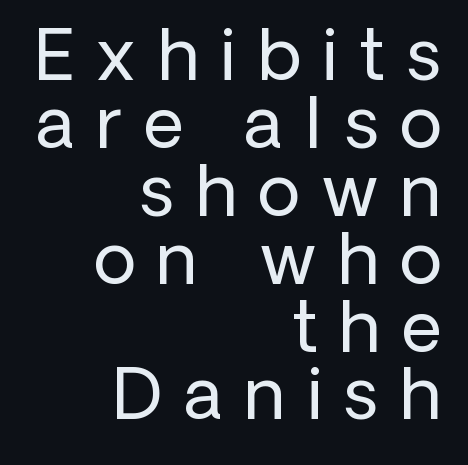
{"serif": "no", "italic": "no", "bold": "no", "weight": "regular", "width": "normal", "stroke_contrast": "low", "x_height": "medium", "monospaced": "no", "underline": "no", "align": "right", "line_spacing": "tight", "line_spacing_ratio": 0.97, "letter_spacing": "wide", "letter_spacing_em": 0.31, "glyph_px": 70}
